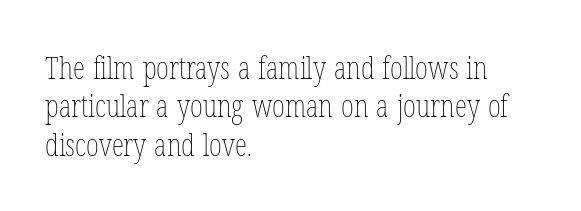
{"italic": "no", "bold": "no", "weight": "thin", "width": "condensed", "stroke_contrast": "low", "x_height": "medium", "monospaced": "no", "underline": "no", "align": "left", "line_spacing_ratio": 1.24, "letter_spacing": "normal", "letter_spacing_em": 0.0, "glyph_px": 31}
